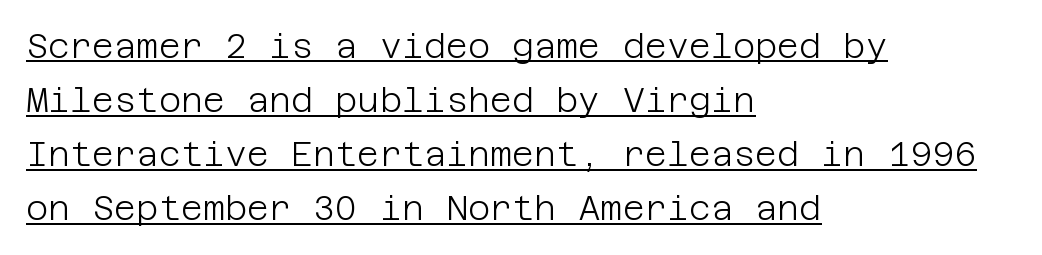
The strokes carry an ordinary text weight at most. Look at the tracking — it's just the regular setting, nothing added. The line-height multiplier appears to be the usual default. Horizontally, the lines are justified to the leading edge only. Serifs: no, the terminals of the letterforms are clean. When letters stand straight like this, we call the style roman or upright.
